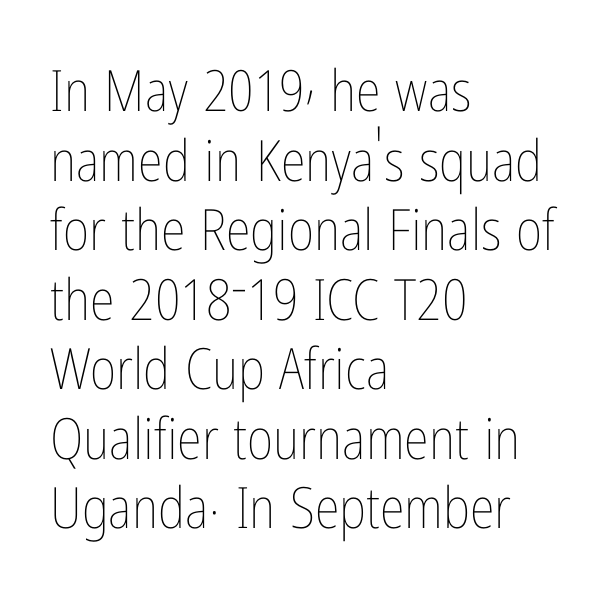
{"italic": "no", "bold": "no", "weight": "thin", "width": "condensed", "stroke_contrast": "low", "x_height": "medium", "monospaced": "no", "underline": "no", "align": "left", "line_spacing_ratio": 1.22, "letter_spacing": "normal", "letter_spacing_em": 0.0, "glyph_px": 57}
